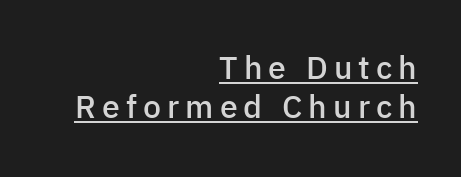
{"serif": "no", "italic": "no", "bold": "semi", "weight": "semibold", "width": "normal", "stroke_contrast": "low", "x_height": "medium", "monospaced": "no", "underline": "yes", "align": "right", "line_spacing_ratio": 1.22, "glyph_px": 32}
